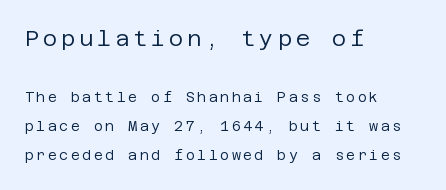
Q: Is the text bold? A: No.
Q: Is the text italic (slanted)? A: No, it is upright.
Q: Is the text underlined? A: No.
Q: How is the paragraph aligned? A: Left-aligned.
Q: Is the spacing between lines tight, normal or loose? A: Loose.
Q: Which block of text is set in a larger size, the first (top) or the second (bottom)? A: The first (top) one.
